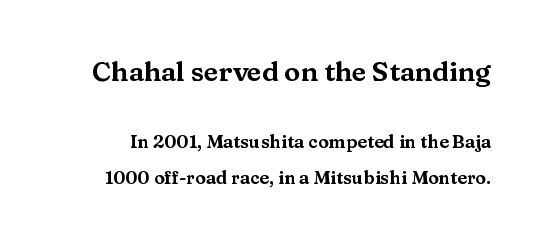
Q: Is the text italic (slanted)? A: No, it is upright.
Q: Is the text underlined? A: No.
Q: Is the spacing between letters normal or unusually wide? A: Normal.
Q: Is the spacing between lines tight, normal or loose? A: Loose.
Q: Which block of text is set in a larger size, the first (top) or the second (bottom)? A: The first (top) one.
